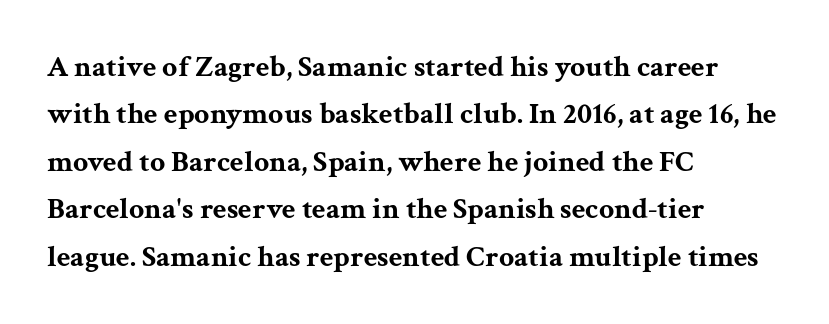
Baseline-to-baseline distance is the conventional proportion of letter height. The face used here is proportionally spaced, like ordinary book or web type. In terms of letterspacing, this is plain default setting. Nope, not italic — everything's standing straight. Lines of text with bare space underneath.
